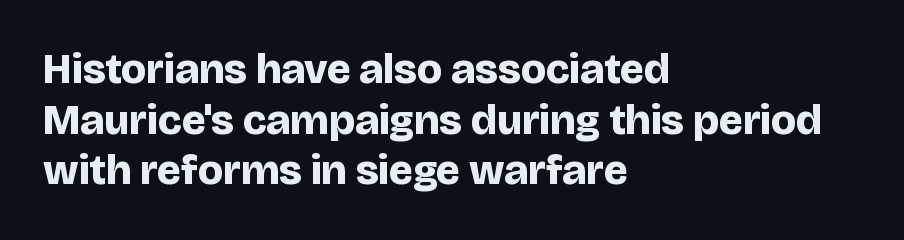
Q: Is the text bold? A: Yes.
Q: Is the text italic (slanted)? A: No, it is upright.
Q: Is the typeface a serif or a sans-serif typeface? A: Sans-serif.
Q: Is the text underlined? A: No.
Q: How is the paragraph aligned? A: Left-aligned.
Q: Is the spacing between letters normal or unusually wide? A: Normal.
Q: Width (condensed, normal, or wide)? A: Normal.
Q: Stroke contrast? A: Low.
Q: x-height? A: Large.
Q: Monospaced? A: No.
